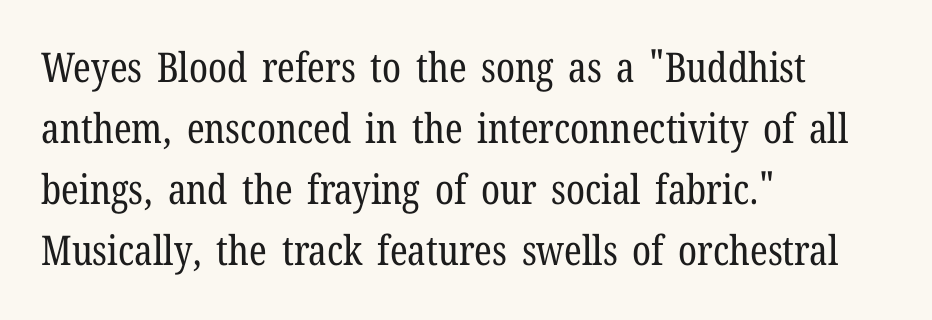
Only glyphs here, with clear space below each row. One-word summary of the alignment: left. Baseline-to-baseline distance is the conventional proportion of letter height. Is there any slant? The stems are plumb.
